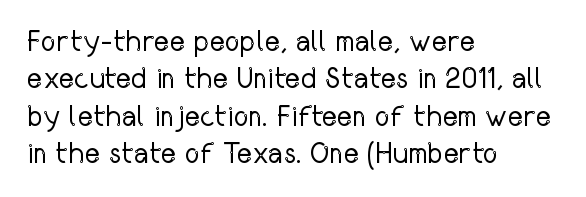
Q: Is the text bold? A: No.
Q: Is the text italic (slanted)? A: No, it is upright.
Q: Is the typeface a serif or a sans-serif typeface? A: Sans-serif.
Q: Is the text underlined? A: No.
Q: How is the paragraph aligned? A: Left-aligned.
Q: Is the spacing between letters normal or unusually wide? A: Normal.
Q: Is the spacing between lines tight, normal or loose? A: Normal.
Q: Width (condensed, normal, or wide)? A: Condensed.
Q: Stroke contrast? A: Low.
Q: x-height? A: Medium.
Q: Monospaced? A: No.
